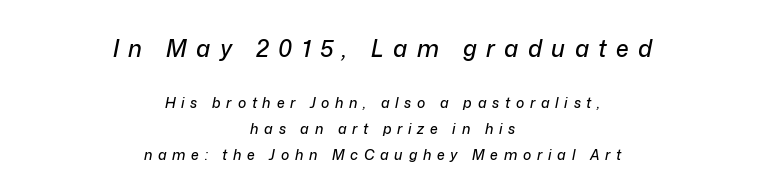
If you squint, the top block still reads clearly — it's the larger of the two. The tracking reads as deliberately expanded to a designer's eye. Letters rest on an invisible, unmarked baseline. Every row of glyphs is offset so its center matches the block's center. Rendered with sloped, italic letterforms.
